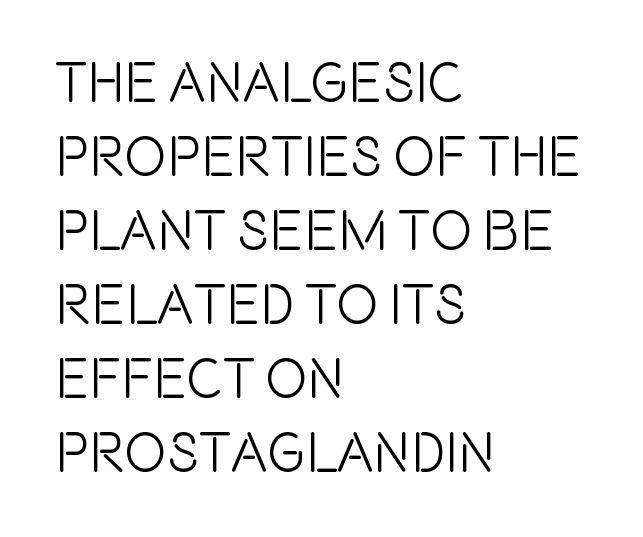
Here the designer chose a conventional face with non-uniform glyph widths. A typesetter would mark this as roman, not italic. The strip under each line holds only bare page. Letterform terminals end flat and unadorned throughout the passage. The passage shown stacks its lines at a standard gap. Left-aligned paragraph, ragged on the right.
